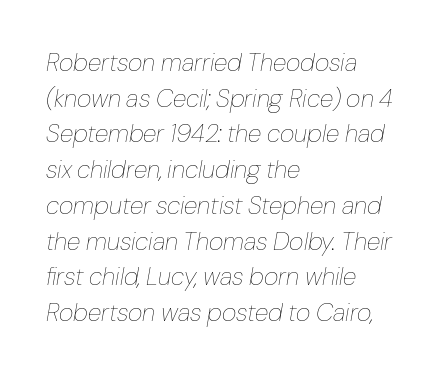
{"italic": "yes", "lean": "right", "slant_degrees": 10, "bold": "no", "underline": "no", "align": "left", "line_spacing": "normal", "line_spacing_ratio": 1.43, "letter_spacing": "normal", "letter_spacing_em": 0.0, "glyph_px": 25}
